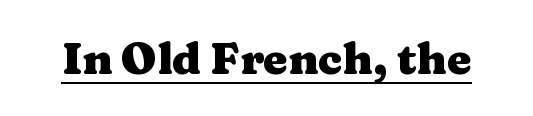
The image shows 44 px heavy, wide serif type, upright; set normal letter spacing, underlined; medium stroke contrast and a medium x-height.
